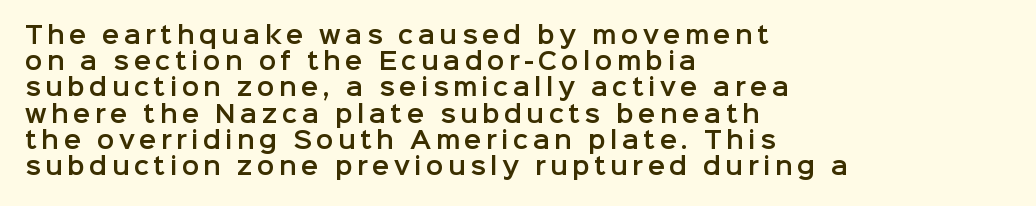
Unmarked baselines from the first word to the last. Baseline-to-baseline distance is barely more than the letter height. You can tell it's not italic because the verticals are truly vertical. Horizontal alignment here is leftward, the default for most running prose.
